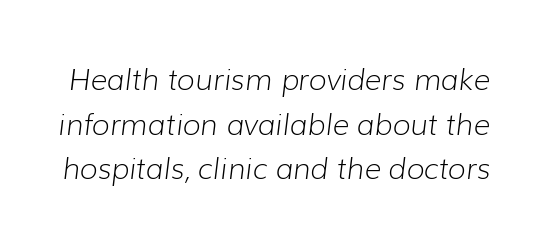
Q: Is the text bold? A: No.
Q: Is the text italic (slanted)? A: Yes, it leans right by about 7 degrees.
Q: Is the text underlined? A: No.
Q: Is the spacing between letters normal or unusually wide? A: Normal.
Q: Is the spacing between lines tight, normal or loose? A: Normal.
Q: Width (condensed, normal, or wide)? A: Normal.
Q: Stroke contrast? A: Low.
Q: x-height? A: Medium.
Q: Monospaced? A: No.
